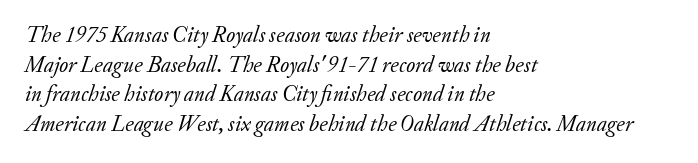
The image shows 22 px text type, italic (leaning right); set left-aligned, normal line spacing (1.35x), normal letter spacing, not underlined.
